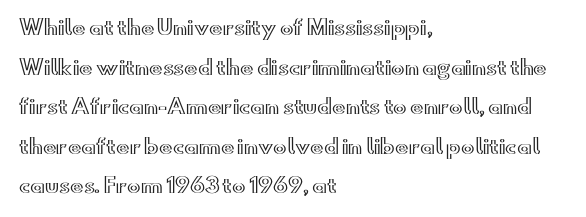
The letterforms sit shoulder to shoulder at normal distance. If you measured baseline to baseline, you'd find a long distance. Does the copy run flush right? No — it runs flush left. Glance below the letters and you will spot only blank space. Italic? Not at all — the glyphs are vertical.
